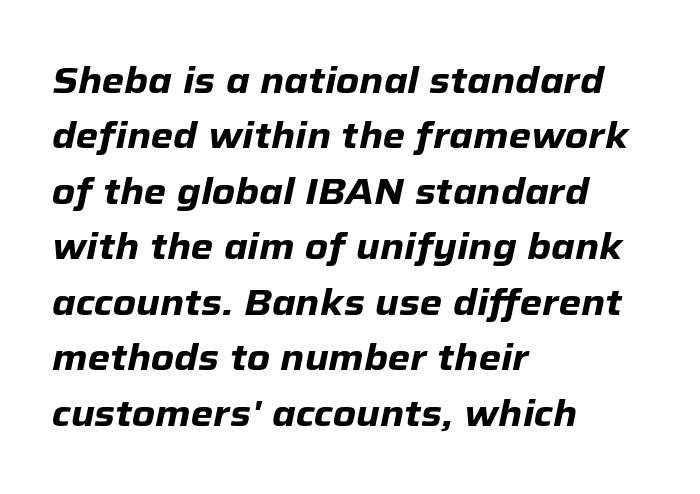
The image shows 36 px heavy type, italic (leaning right); set left-aligned, normal line spacing (1.54x), normal letter spacing, not underlined; low stroke contrast and a medium x-height.
